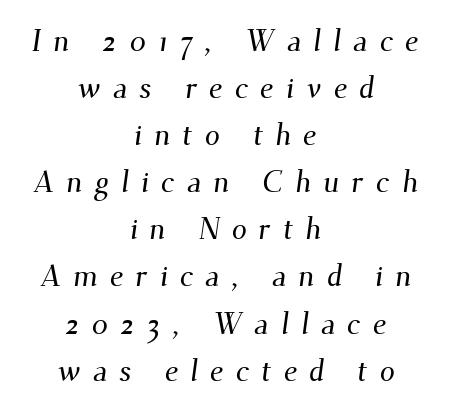
Varying glyph widths throughout — classic text-font behaviour. No word sits above an underline. The designer left line spacing at the default. Words appear elongated and porous because spacing is wide. Are there feet on the stems? There are — it's a serif. Reading down the block, each line starts at a different indent, mirrored at its end.
